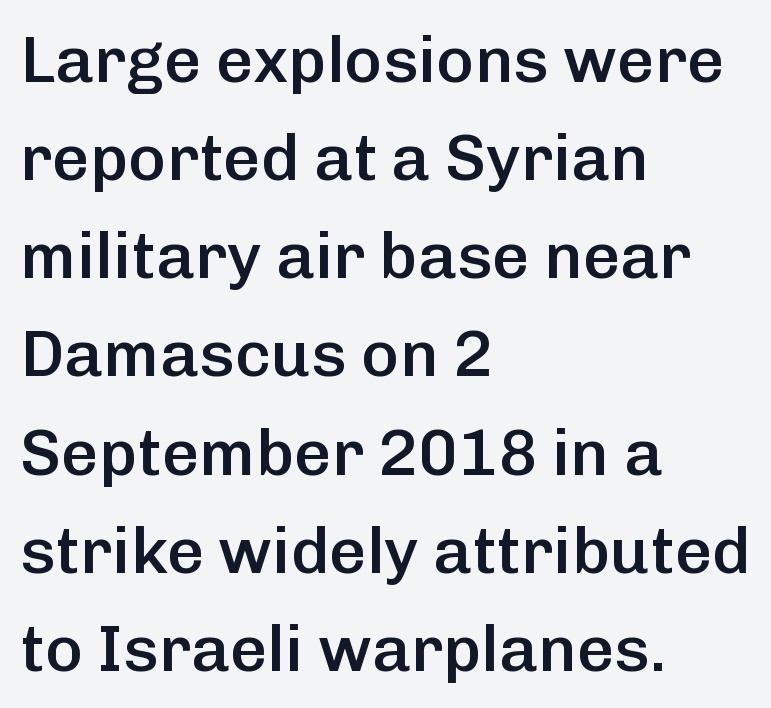
{"serif": "no", "italic": "no", "bold": "semi", "weight": "semibold", "width": "normal", "stroke_contrast": "low", "x_height": "medium", "monospaced": "no", "underline": "no", "align": "left", "line_spacing": "normal", "line_spacing_ratio": 1.51, "letter_spacing": "normal", "letter_spacing_em": 0.0, "glyph_px": 65}
